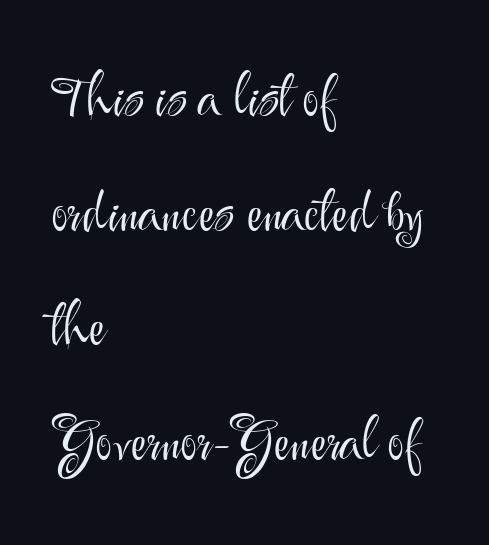
The image shows 57 px light sans-serif type; set left-aligned, loose line spacing (2.01x), normal letter spacing, not underlined; medium stroke contrast and a small x-height.
